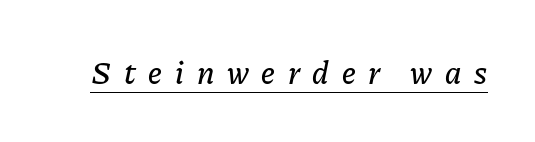
The image shows 32 px text type, italic (leaning right); set unusually wide letter spacing (+0.4 em), underlined; low stroke contrast and a medium x-height.
